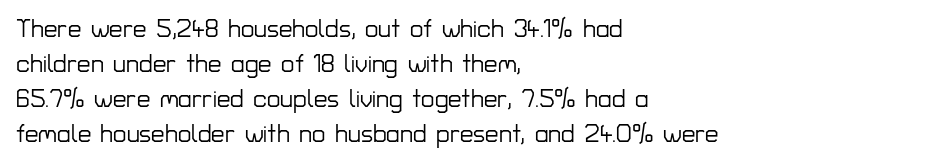
Style check: upright. The designer left line spacing at the default. Casual observation: everything's shoved over to the left. Tracking here is standard; glyphs follow each other at the usual distance. The foot of each line stays bare and open.
